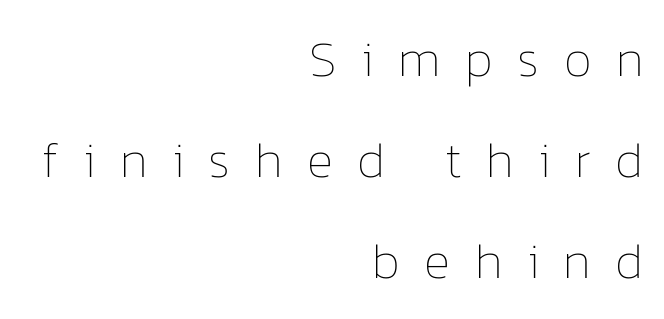
Q: Is the text bold? A: No.
Q: Is the text italic (slanted)? A: No, it is upright.
Q: Is the text underlined? A: No.
Q: How is the paragraph aligned? A: Right-aligned.
Q: Is the spacing between letters normal or unusually wide? A: Unusually wide.
Q: Is the spacing between lines tight, normal or loose? A: Loose.
Q: Width (condensed, normal, or wide)? A: Normal.
Q: Stroke contrast? A: Low.
Q: x-height? A: Medium.
Q: Monospaced? A: No.
